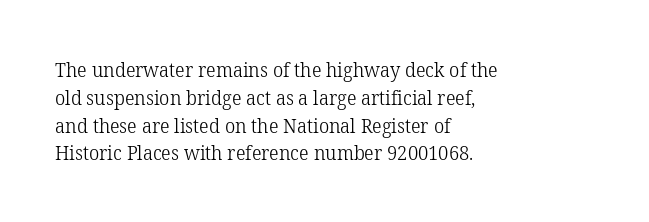
The image shows 20 px text type, upright; set left-aligned, normal line spacing (1.39x), normal letter spacing, not underlined.
